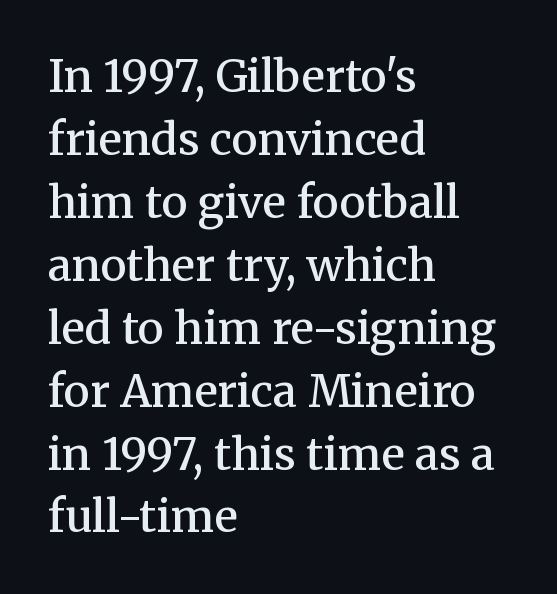
{"serif": "yes", "italic": "no", "bold": "semi", "weight": "semibold", "width": "normal", "stroke_contrast": "medium", "x_height": "medium", "monospaced": "no", "underline": "no", "align": "left", "line_spacing": "normal", "line_spacing_ratio": 1.43, "letter_spacing": "normal", "letter_spacing_em": 0.0, "glyph_px": 44}
